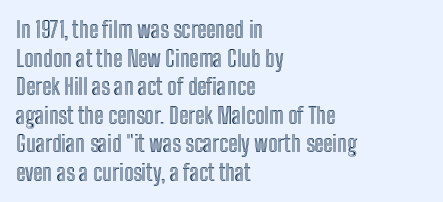
{"italic": "no", "underline": "no", "align": "left", "line_spacing": "normal", "line_spacing_ratio": 1.3, "letter_spacing": "normal", "letter_spacing_em": 0.0, "glyph_px": 22}
